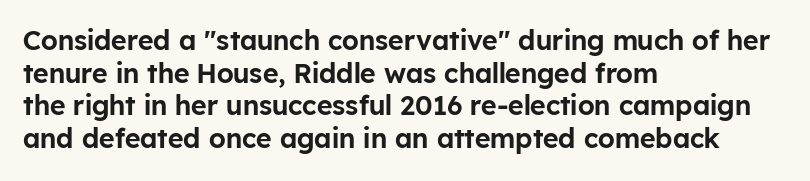
The image shows 27 px text type, upright; set left-aligned, line spacing 1.21x, normal letter spacing, not underlined.
